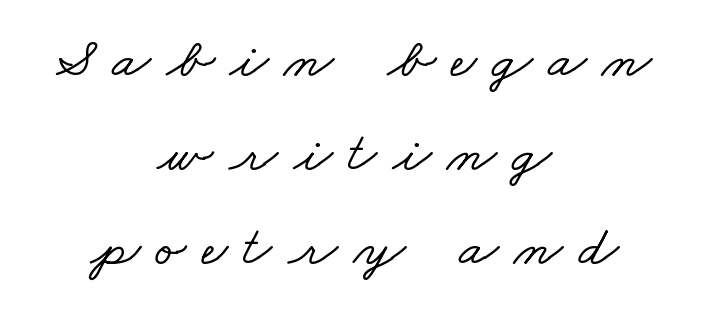
{"serif": "yes", "width": "wide", "stroke_contrast": "low", "x_height": "small", "monospaced": "no", "underline": "no", "align": "center", "line_spacing": "normal", "line_spacing_ratio": 1.65, "letter_spacing": "wide", "letter_spacing_em": 0.27, "glyph_px": 57}
